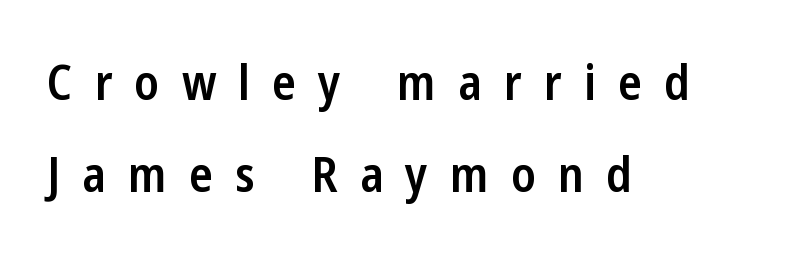
Q: Is the text bold? A: Semi-bold.
Q: Is the text italic (slanted)? A: No, it is upright.
Q: Is the typeface a serif or a sans-serif typeface? A: Sans-serif.
Q: Is the text underlined? A: No.
Q: How is the paragraph aligned? A: Left-aligned.
Q: Is the spacing between letters normal or unusually wide? A: Unusually wide.
Q: Width (condensed, normal, or wide)? A: Condensed.
Q: Stroke contrast? A: Low.
Q: x-height? A: Medium.
Q: Monospaced? A: No.
